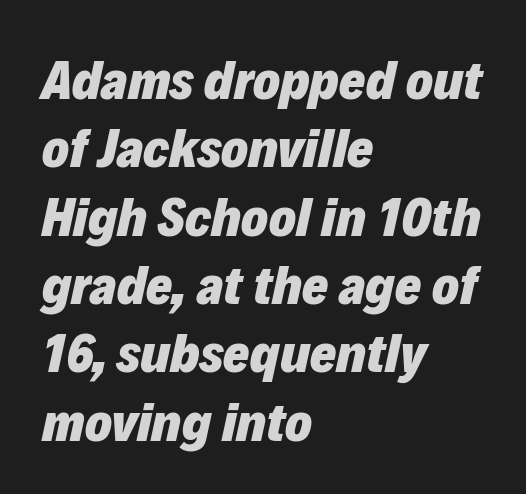
Q: Is the text bold? A: Yes.
Q: Is the text italic (slanted)? A: Yes, it leans right by about 12 degrees.
Q: Is the text underlined? A: No.
Q: How is the paragraph aligned? A: Left-aligned.
Q: Is the spacing between letters normal or unusually wide? A: Normal.
Q: Width (condensed, normal, or wide)? A: Normal.
Q: Stroke contrast? A: Low.
Q: x-height? A: Medium.
Q: Monospaced? A: No.
